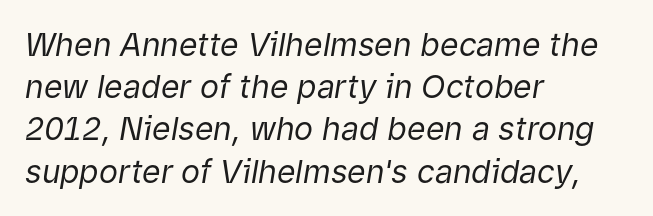
Plain, unruled lines of type. Students, observe: this is what conventionally led text looks like. Character widths vary here, with narrow letters taking less room than wide ones. If you drew a line through each stem, it would be angled. The face looks like a standard text weight, possibly lighter. Words appear dense and cohesive because spacing is normal.
